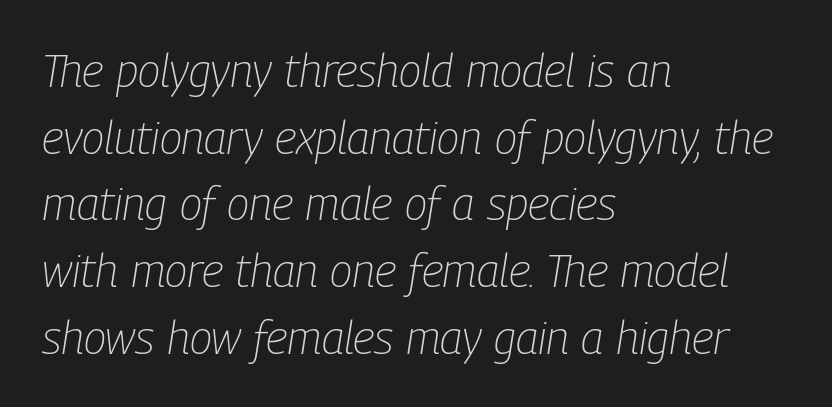
The image shows 46 px light, condensed type, italic (leaning right); set left-aligned, normal line spacing (1.45x), normal letter spacing, not underlined; low stroke contrast and a medium x-height.
